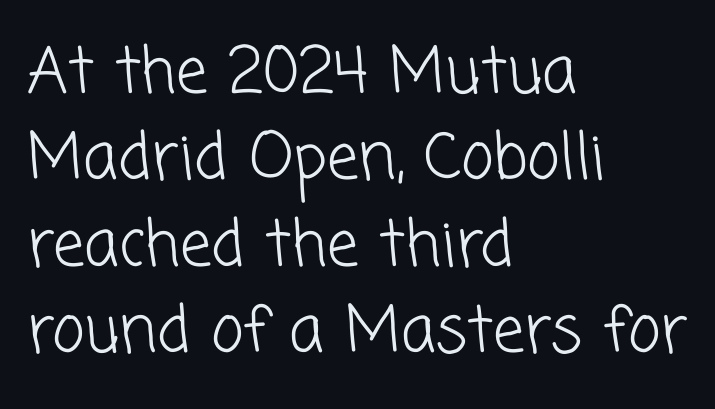
Notice how the passage keeps a crisp vertical edge on the left only. Observe the absence of serifs on each vertical stroke in this sample. Students, note that the glyphs here touch the page at normal intervals. A light-to-regular cut is what we see here. Note the varied advance widths — an 'i' is clearly narrower than an 'm'. Quick note: underline off.
